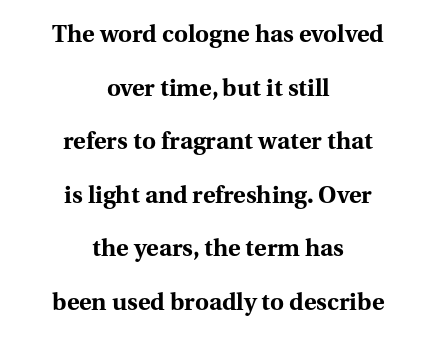
Set as a true bold cut, around the 700 mark. Quick note: interline space is abundant. Glance below the letters and you will spot only blank space. Observe the ordinary spacing: letters are neighbours, not strangers. A student would call this center alignment; a typographer would say set centered.
